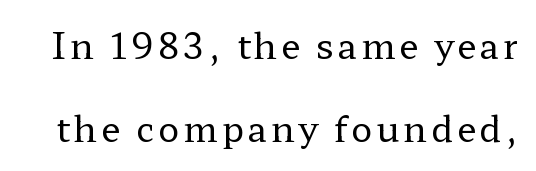
Nobody drew a line under any word here. Leading is clearly above the norm, producing a sparse column. Typographically, this falls in the serif category. These lines were composed using upright roman letters. Spacing verdict: proportional, widths tailored to each character.
